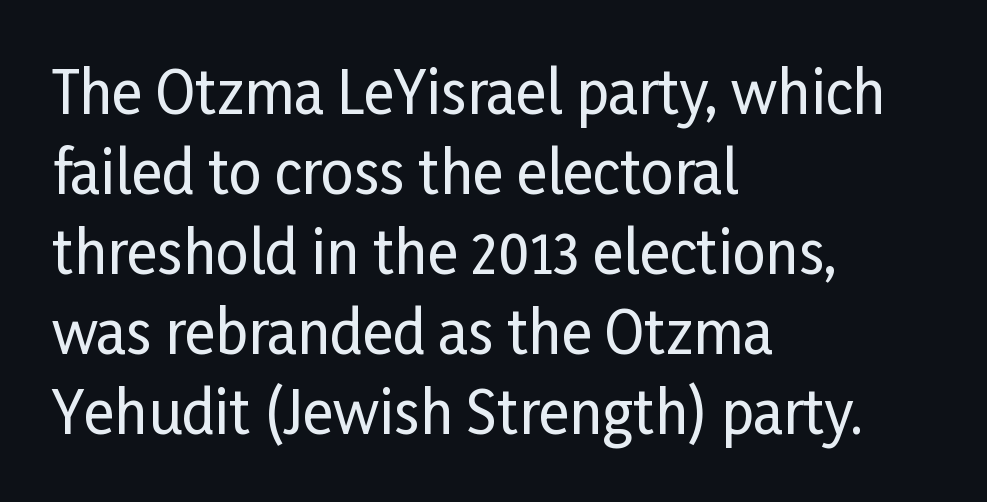
{"serif": "no", "italic": "no", "width": "condensed", "stroke_contrast": "low", "x_height": "medium", "monospaced": "no", "underline": "no", "align": "left", "line_spacing": "normal", "line_spacing_ratio": 1.38, "letter_spacing": "normal", "letter_spacing_em": 0.0, "glyph_px": 58}
